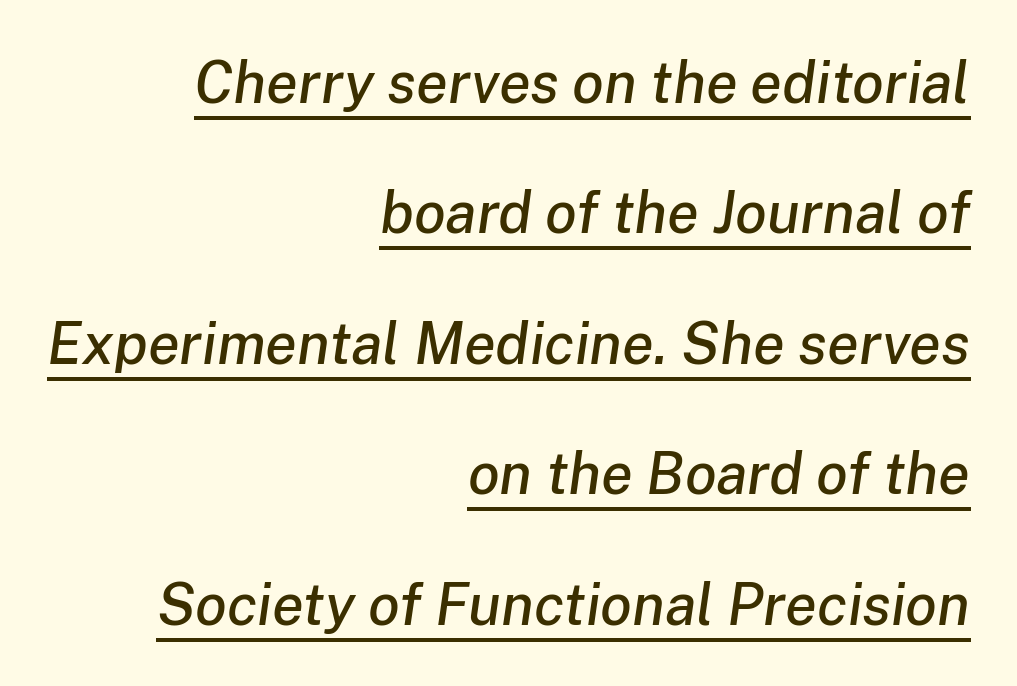
{"italic": "yes", "lean": "right", "slant_degrees": 8, "width": "normal", "stroke_contrast": "low", "x_height": "medium", "monospaced": "no", "underline": "yes", "align": "right", "line_spacing": "loose", "line_spacing_ratio": 2.25, "letter_spacing": "normal", "letter_spacing_em": 0.0, "glyph_px": 58}
